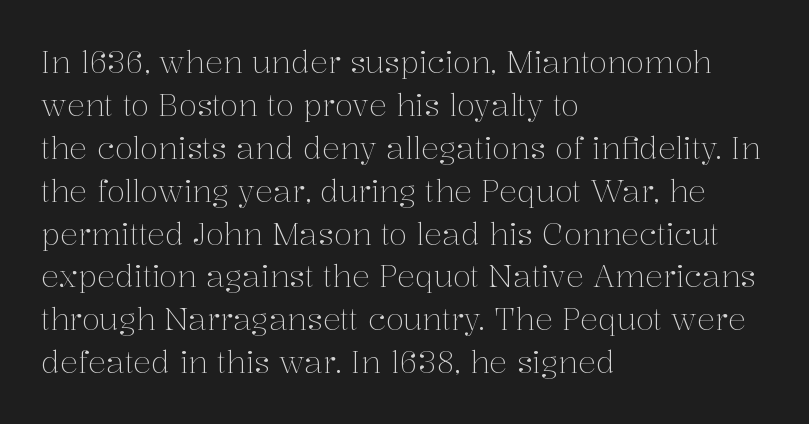
Q: Is the text bold? A: No.
Q: Is the text italic (slanted)? A: No, it is upright.
Q: Is the typeface a serif or a sans-serif typeface? A: Serif.
Q: Is the text underlined? A: No.
Q: How is the paragraph aligned? A: Left-aligned.
Q: Is the spacing between letters normal or unusually wide? A: Normal.
Q: Is the spacing between lines tight, normal or loose? A: Normal.
Q: Width (condensed, normal, or wide)? A: Normal.
Q: Stroke contrast? A: Medium.
Q: x-height? A: Medium.
Q: Monospaced? A: No.
